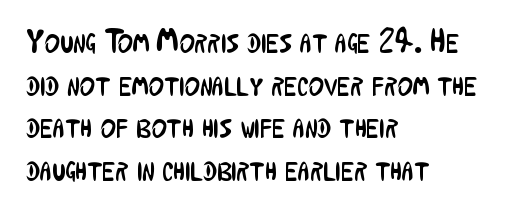
Q: Is the text bold? A: No.
Q: Is the text italic (slanted)? A: No, it is upright.
Q: Is the typeface a serif or a sans-serif typeface? A: Sans-serif.
Q: Is the text underlined? A: No.
Q: How is the paragraph aligned? A: Left-aligned.
Q: Is the spacing between letters normal or unusually wide? A: Normal.
Q: Is the spacing between lines tight, normal or loose? A: Normal.
Q: Width (condensed, normal, or wide)? A: Condensed.
Q: Stroke contrast? A: Low.
Q: x-height? A: Medium.
Q: Monospaced? A: No.
